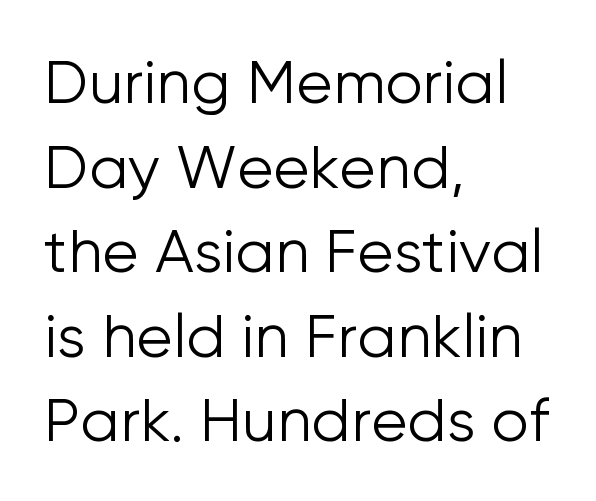
{"serif": "no", "italic": "no", "bold": "no", "weight": "light", "width": "normal", "stroke_contrast": "low", "x_height": "medium", "monospaced": "no", "underline": "no", "align": "left", "line_spacing": "normal", "line_spacing_ratio": 1.41, "letter_spacing": "normal", "letter_spacing_em": 0.0, "glyph_px": 60}
